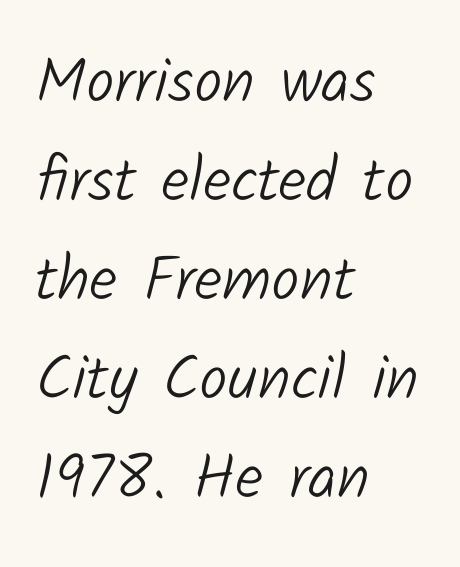
Is the block centered? No — it sits flush against the left margin. Ink coverage per letter is moderate at most. Beneath every word, the page is bare. What stands out about the letter spacing? Nothing — it is the standard amount.
